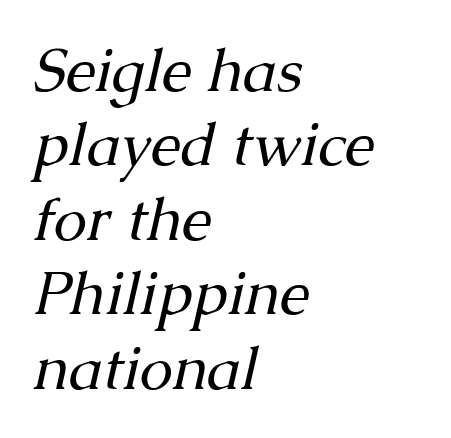
Default kerning and tracking; the words read as compact shapes. Descenders hang freely into open space. The passage shown leans; its letterforms are oblique. Unlike a clean sans, this face finishes its strokes with serifs. Bold? No — there's no thickening of the strokes. The text block is weighted toward the left margin, trailing off unevenly rightward.
